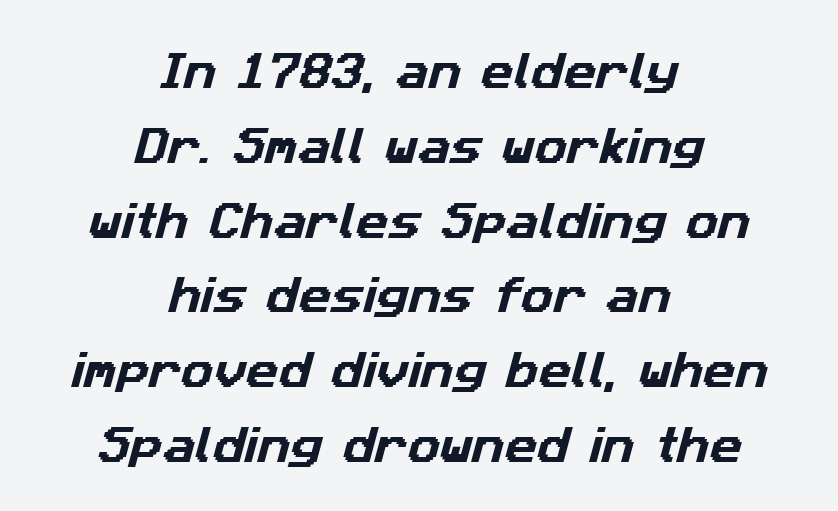
Neither beginnings nor endings align; midpoints do. A typesetter would call this proportional, since set widths differ per character. The passage shown is not underscored anywhere. The face used here is rendered with its standard letterfit. The typeface chosen for these lines omits serifs.
